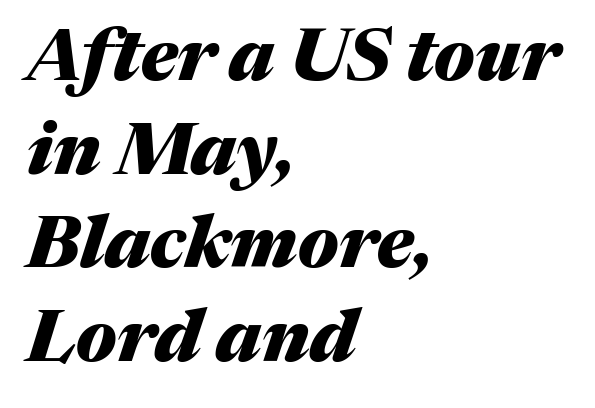
{"italic": "yes", "lean": "right", "slant_degrees": 17, "bold": "yes", "weight": "heavy", "width": "normal", "stroke_contrast": "medium", "x_height": "medium", "monospaced": "no", "underline": "no", "align": "left", "line_spacing": "normal", "line_spacing_ratio": 1.3, "letter_spacing": "normal", "letter_spacing_em": 0.0, "glyph_px": 72}
